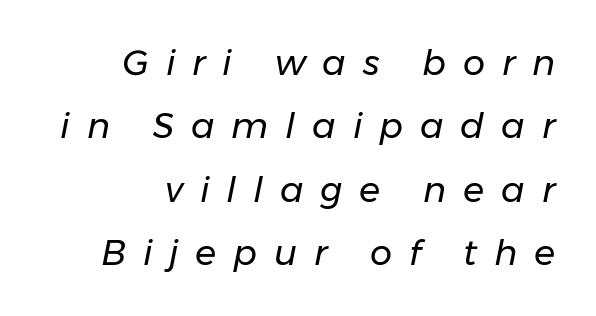
The image shows 35 px regular-weight type, italic (leaning right); set right-aligned, line spacing 1.81x, unusually wide letter spacing (+0.48 em), not underlined; low stroke contrast and a medium x-height.
